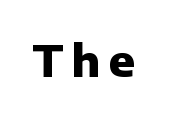
{"serif": "no", "italic": "no", "bold": "yes", "weight": "heavy", "width": "normal", "stroke_contrast": "low", "x_height": "medium", "monospaced": "no", "underline": "no", "letter_spacing": "wide", "letter_spacing_em": 0.21, "glyph_px": 43}
